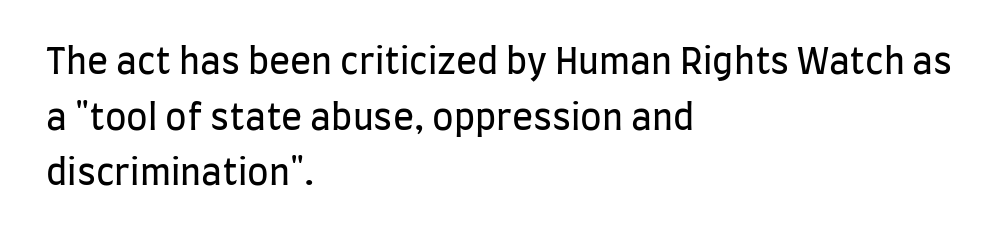
The image shows 35 px regular-weight, condensed sans-serif type, upright; set left-aligned, normal line spacing (1.59x), normal letter spacing, not underlined; low stroke contrast and a large x-height.
